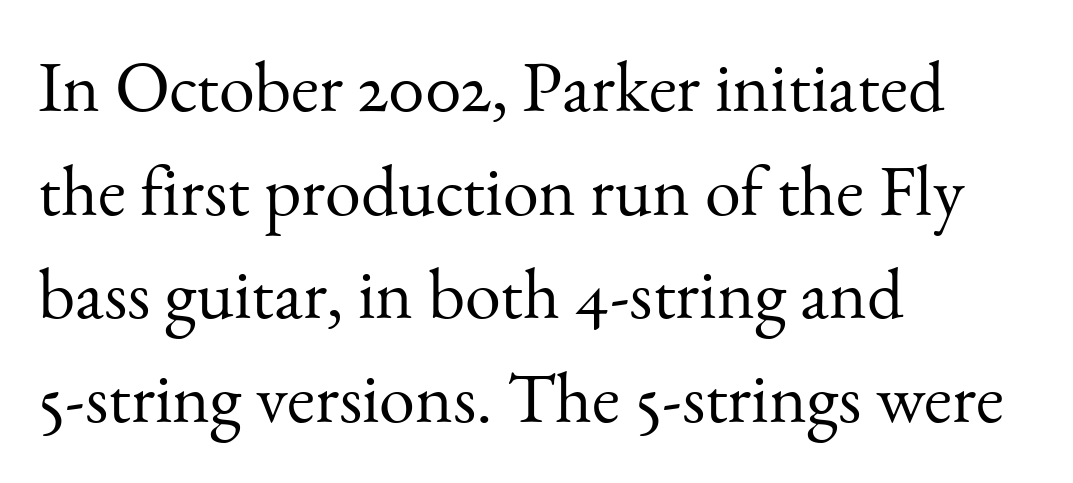
Is the stroke heavy? The answer is a plain regular-or-lighter. Each word holds together tightly as a unit, with standard inter-letter gaps. You can tell from the footed stems that serif type was used. These lines are rendered in a variable-pitch font. Baseline-to-baseline distance is the conventional proportion of letter height.
